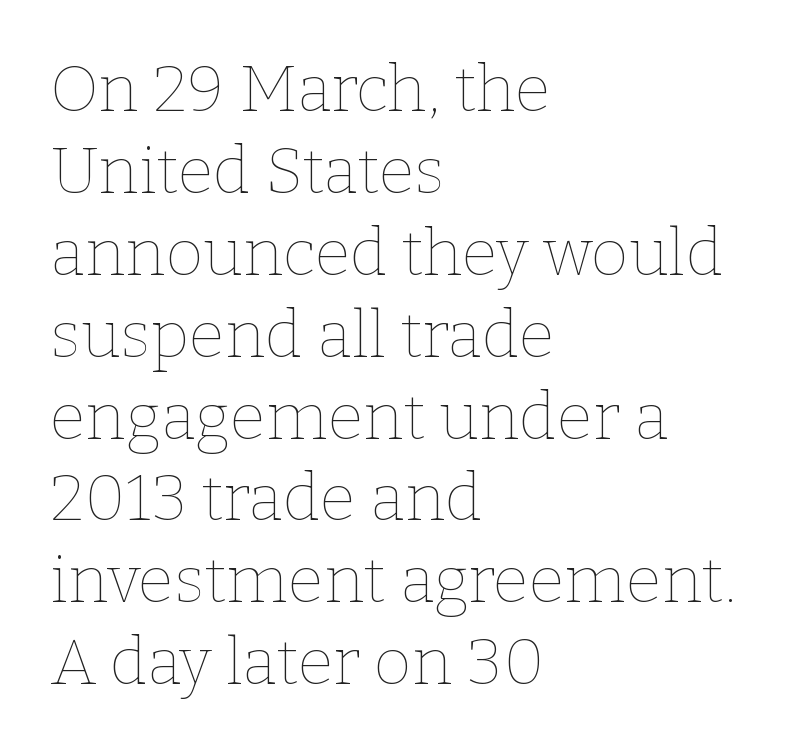
A bare baseline throughout the passage. This rendering leaves character spacing at its baseline value. The block of text has a typical density, with ordinary space between rows. The letters look calm and open, with moderate or lighter stems. The typography opts for an upright posture over an oblique one.
